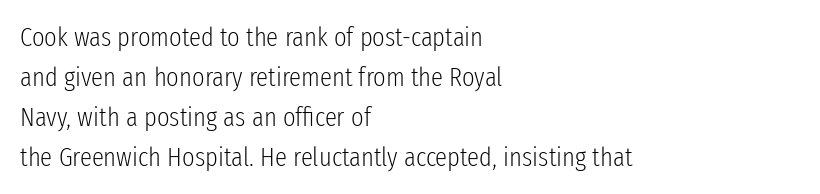
The image shows 27 px text type, upright; set left-aligned, normal line spacing (1.48x), normal letter spacing, not underlined.
